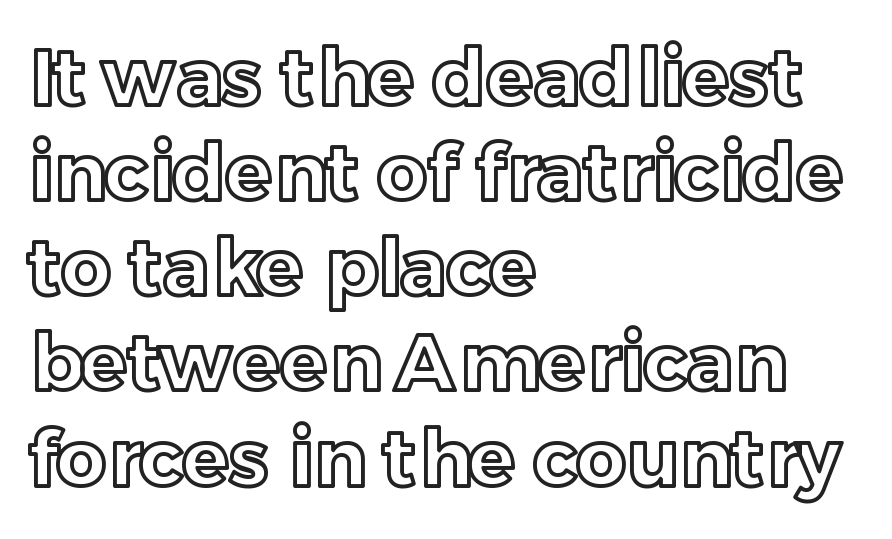
The image shows 78 px text type, upright; set left-aligned, line spacing 1.22x, normal letter spacing, not underlined; a medium x-height.
